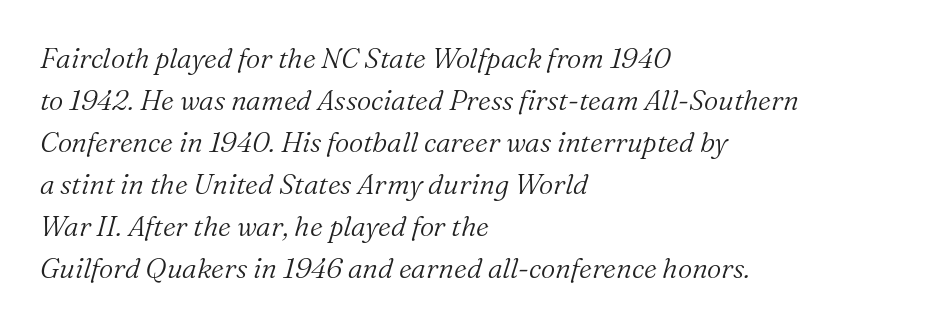
Q: Is the text bold? A: No.
Q: Is the text italic (slanted)? A: Yes, it leans right by about 16 degrees.
Q: Is the typeface a serif or a sans-serif typeface? A: Serif.
Q: Is the text underlined? A: No.
Q: How is the paragraph aligned? A: Left-aligned.
Q: Is the spacing between letters normal or unusually wide? A: Normal.
Q: Is the spacing between lines tight, normal or loose? A: Normal.
Q: Width (condensed, normal, or wide)? A: Normal.
Q: Stroke contrast? A: Medium.
Q: x-height? A: Medium.
Q: Monospaced? A: No.
